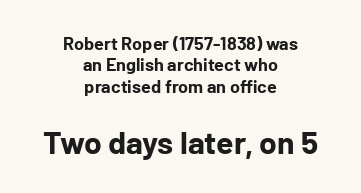
Q: Is the text bold? A: Yes.
Q: Is the text italic (slanted)? A: No, it is upright.
Q: Is the typeface a serif or a sans-serif typeface? A: Sans-serif.
Q: Is the text underlined? A: No.
Q: How is the paragraph aligned? A: Centered.
Q: Is the spacing between letters normal or unusually wide? A: Normal.
Q: Which block of text is set in a larger size, the first (top) or the second (bottom)? A: The second (bottom) one.
Q: Width (condensed, normal, or wide)? A: Normal.
Q: Stroke contrast? A: Low.
Q: x-height? A: Medium.
Q: Monospaced? A: No.
